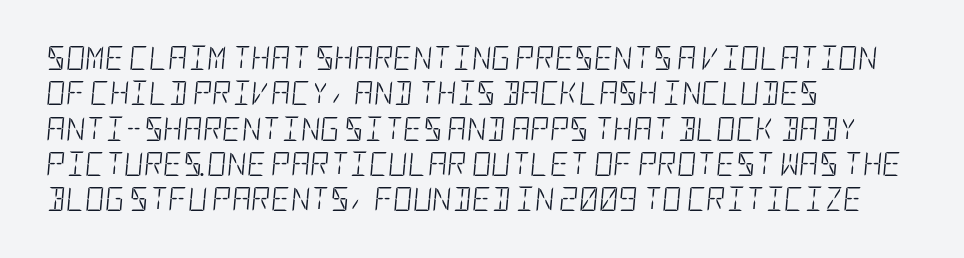
The image shows 24 px text type, italic (leaning right); set left-aligned, normal line spacing (1.47x), normal letter spacing, not underlined.
